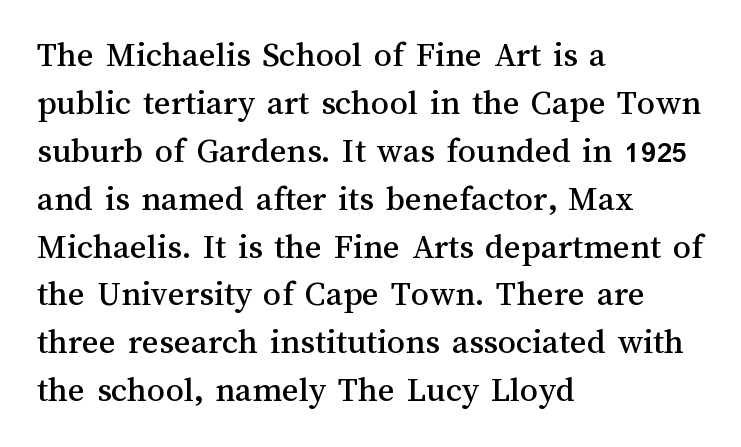
The image shows 36 px text type, upright; set left-aligned, normal line spacing (1.33x), normal letter spacing, not underlined; medium stroke contrast and a medium x-height.
